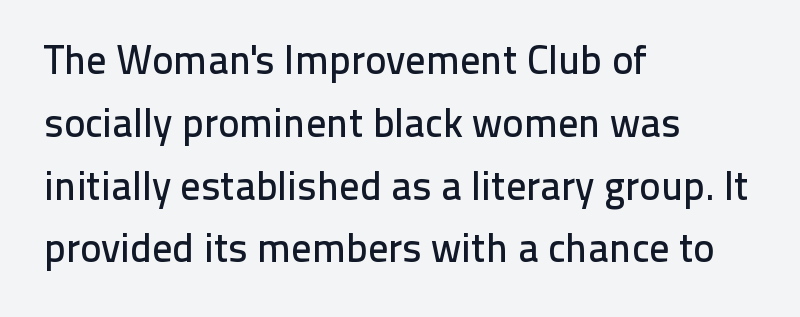
The image shows 40 px sans-serif type, upright; set left-aligned, normal line spacing (1.57x), normal letter spacing, not underlined; low stroke contrast and a medium x-height.
